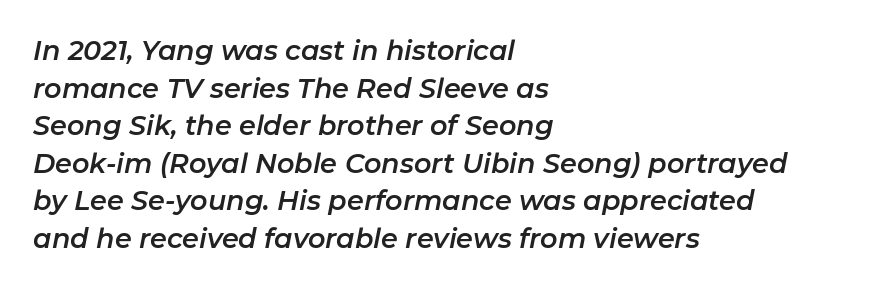
The rendering applies a slant to the glyphs. Whoever set this chose a conventional vertical rhythm. In terms of letterspacing, this is plain default setting. Lines of text with bare space underneath. Each line starts at the same left margin while the right side varies.
